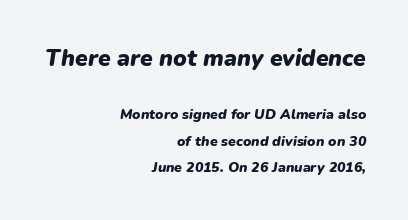
This sample is right-justified, so line beginnings fall wherever the words allow. The characters look thick and weighty, a clear bold. What stands out about the letter spacing? Nothing — it is the standard amount. Larger block? The one above; the one below is distinctly smaller. Italic: yes, the glyphs are oblique. The line-height multiplier appears high, well above default.
